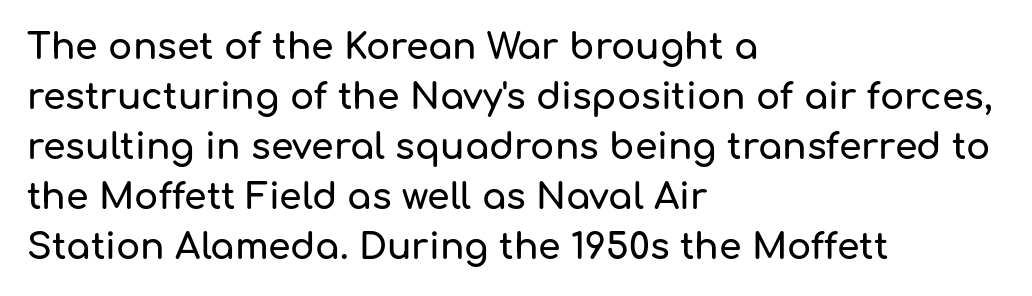
Q: Is the text italic (slanted)? A: No, it is upright.
Q: Is the typeface a serif or a sans-serif typeface? A: Sans-serif.
Q: Is the text underlined? A: No.
Q: How is the paragraph aligned? A: Left-aligned.
Q: Is the spacing between letters normal or unusually wide? A: Normal.
Q: Is the spacing between lines tight, normal or loose? A: Normal.
Q: Width (condensed, normal, or wide)? A: Normal.
Q: Stroke contrast? A: Low.
Q: x-height? A: Medium.
Q: Monospaced? A: No.
